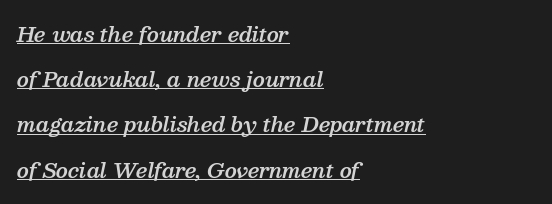
Q: Is the text bold? A: Semi-bold.
Q: Is the text italic (slanted)? A: Yes, it leans right by about 13 degrees.
Q: Is the text underlined? A: Yes.
Q: How is the paragraph aligned? A: Left-aligned.
Q: Is the spacing between letters normal or unusually wide? A: Normal.
Q: Is the spacing between lines tight, normal or loose? A: Loose.
